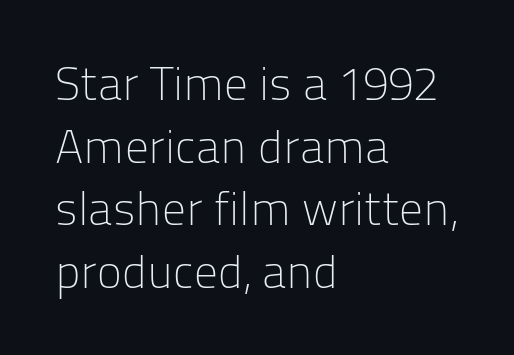
Q: Is the text bold? A: No.
Q: Is the text italic (slanted)? A: No, it is upright.
Q: Is the typeface a serif or a sans-serif typeface? A: Sans-serif.
Q: Is the text underlined? A: No.
Q: How is the paragraph aligned? A: Left-aligned.
Q: Is the spacing between letters normal or unusually wide? A: Normal.
Q: Is the spacing between lines tight, normal or loose? A: Normal.
Q: Width (condensed, normal, or wide)? A: Normal.
Q: Stroke contrast? A: Low.
Q: x-height? A: Medium.
Q: Monospaced? A: No.
